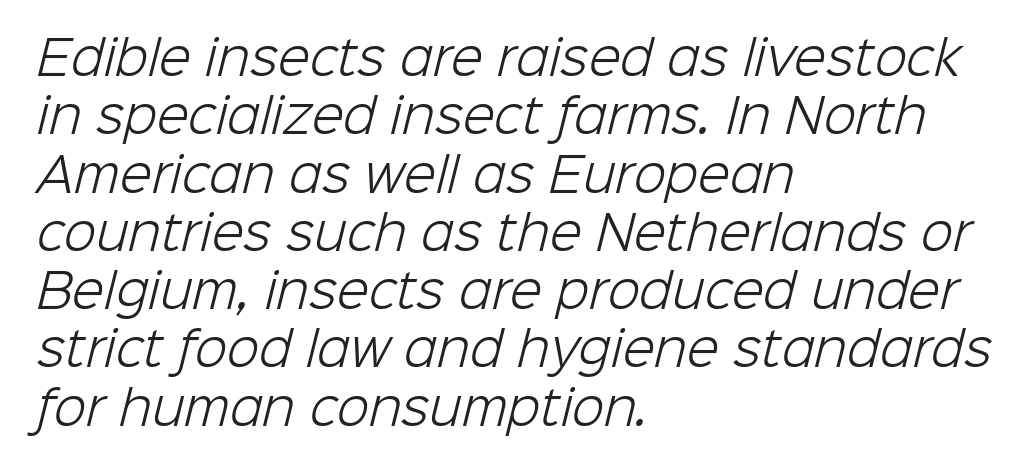
{"serif": "no", "bold": "no", "weight": "light", "width": "normal", "stroke_contrast": "low", "x_height": "medium", "monospaced": "no", "underline": "no", "align": "left", "line_spacing_ratio": 1.24, "letter_spacing": "normal", "letter_spacing_em": 0.0, "glyph_px": 47}
